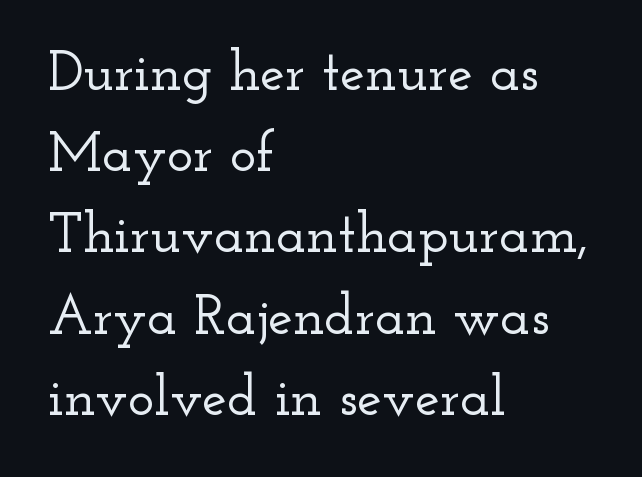
Q: Is the text italic (slanted)? A: No, it is upright.
Q: Is the typeface a serif or a sans-serif typeface? A: Serif.
Q: Is the text underlined? A: No.
Q: How is the paragraph aligned? A: Left-aligned.
Q: Is the spacing between letters normal or unusually wide? A: Normal.
Q: Is the spacing between lines tight, normal or loose? A: Normal.
Q: Width (condensed, normal, or wide)? A: Wide.
Q: Stroke contrast? A: Low.
Q: x-height? A: Small.
Q: Monospaced? A: No.
